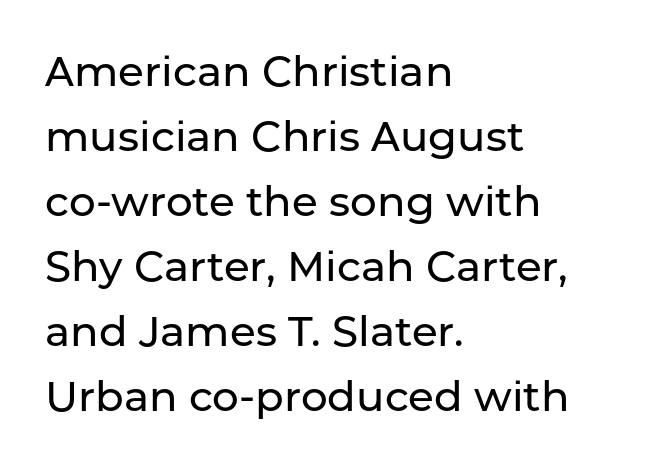
The image shows 42 px sans-serif type, upright; set left-aligned, normal line spacing (1.55x), normal letter spacing, not underlined; low stroke contrast and a medium x-height.
